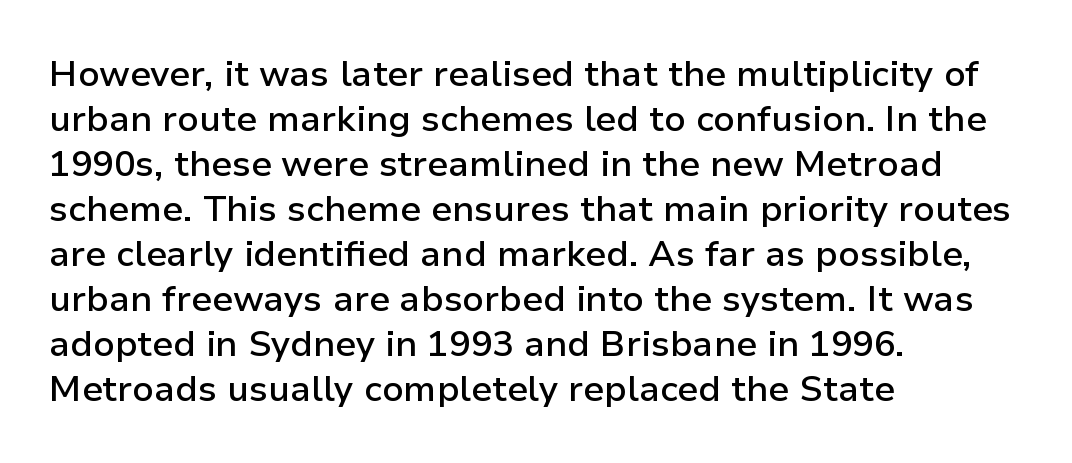
This rendering leaves character spacing at its baseline value. Unlike a traditional serif, this face leaves its strokes unadorned. The leading is moderate, giving the passage an even texture. Note the varied advance widths — an 'i' is clearly narrower than an 'm'.
